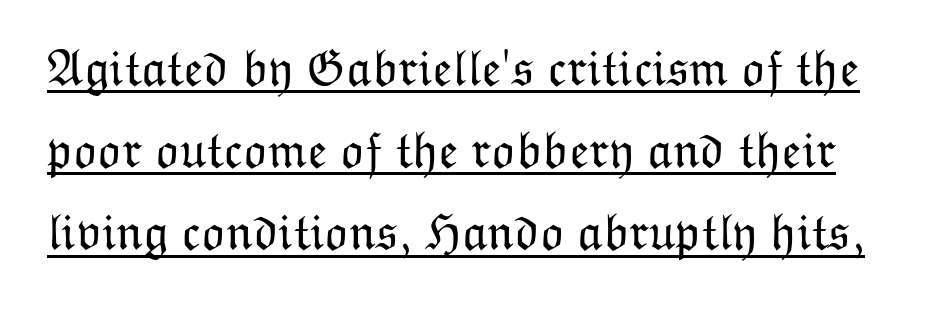
On a weight scale, this lands at 450 or below. There is no visible air inserted between adjacent glyphs. Reading down the column, the eye jumps a familiar distance to each next line. These characters rest on top of a visible drawn line. Proportional: the letters do not fall into vertical columns. This is the regular roman posture of the typeface.
